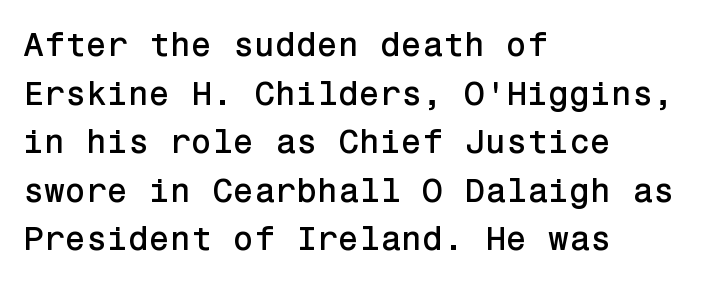
Q: Is the text italic (slanted)? A: No, it is upright.
Q: Is the typeface a serif or a sans-serif typeface? A: Sans-serif.
Q: Is the text underlined? A: No.
Q: How is the paragraph aligned? A: Left-aligned.
Q: Is the spacing between letters normal or unusually wide? A: Normal.
Q: Is the spacing between lines tight, normal or loose? A: Normal.
Q: Width (condensed, normal, or wide)? A: Normal.
Q: Stroke contrast? A: Low.
Q: x-height? A: Medium.
